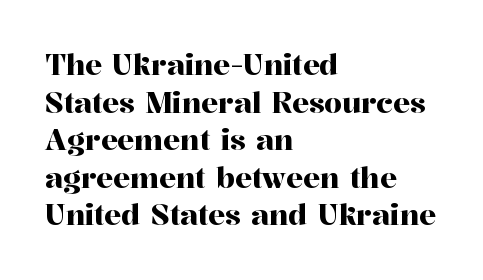
The image shows 28 px serif type, upright; set left-aligned, normal line spacing (1.34x), normal letter spacing, not underlined; high stroke contrast and a medium x-height.
